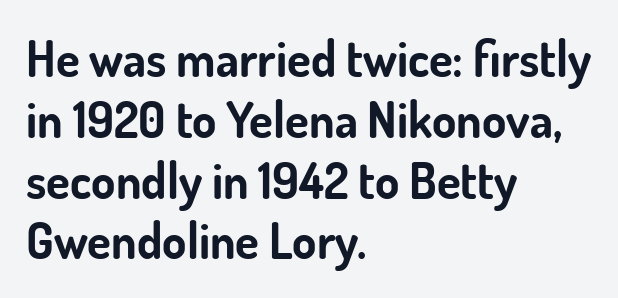
{"serif": "no", "italic": "no", "bold": "yes", "weight": "bold", "width": "normal", "stroke_contrast": "low", "x_height": "small", "monospaced": "no", "underline": "no", "align": "left", "line_spacing_ratio": 1.24, "letter_spacing": "normal", "letter_spacing_em": 0.0, "glyph_px": 49}
